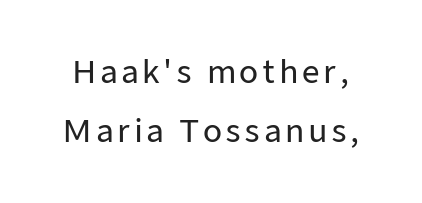
The image shows 31 px sans-serif type, upright; set loose line spacing (1.9x), not underlined; low stroke contrast and a medium x-height.
